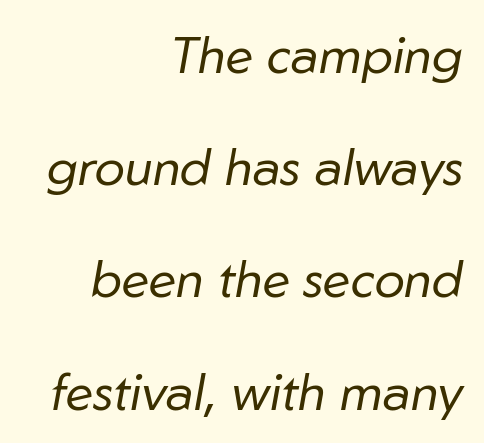
The image shows 51 px regular-weight type, italic (leaning right); set right-aligned, loose line spacing (2.2x), normal letter spacing, not underlined; low stroke contrast and a medium x-height.
